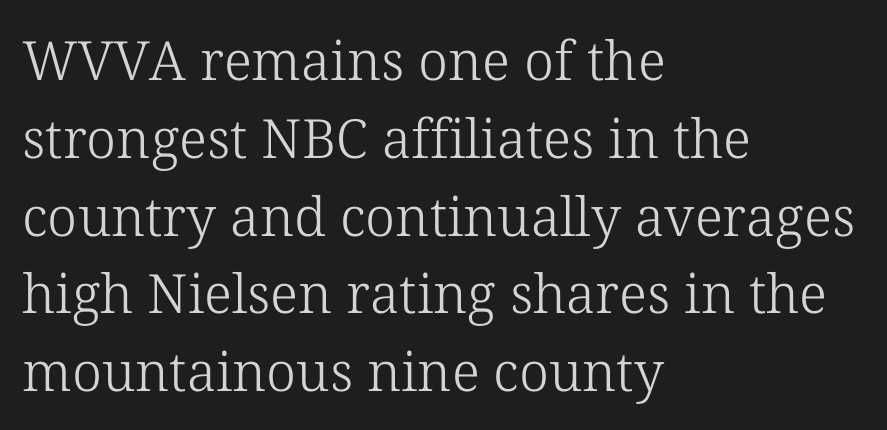
Q: Is the text bold? A: No.
Q: Is the text italic (slanted)? A: No, it is upright.
Q: Is the typeface a serif or a sans-serif typeface? A: Serif.
Q: Is the text underlined? A: No.
Q: How is the paragraph aligned? A: Left-aligned.
Q: Is the spacing between letters normal or unusually wide? A: Normal.
Q: Is the spacing between lines tight, normal or loose? A: Normal.
Q: Width (condensed, normal, or wide)? A: Normal.
Q: Stroke contrast? A: Low.
Q: x-height? A: Medium.
Q: Monospaced? A: No.
